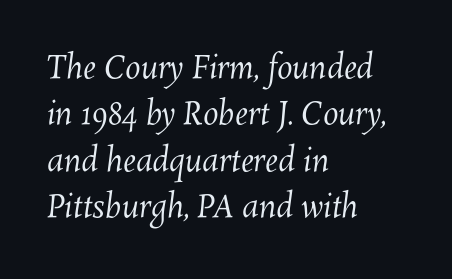
The image shows 31 px regular-weight type; set left-aligned, normal line spacing (1.5x), normal letter spacing, not underlined; medium stroke contrast and a medium x-height.
